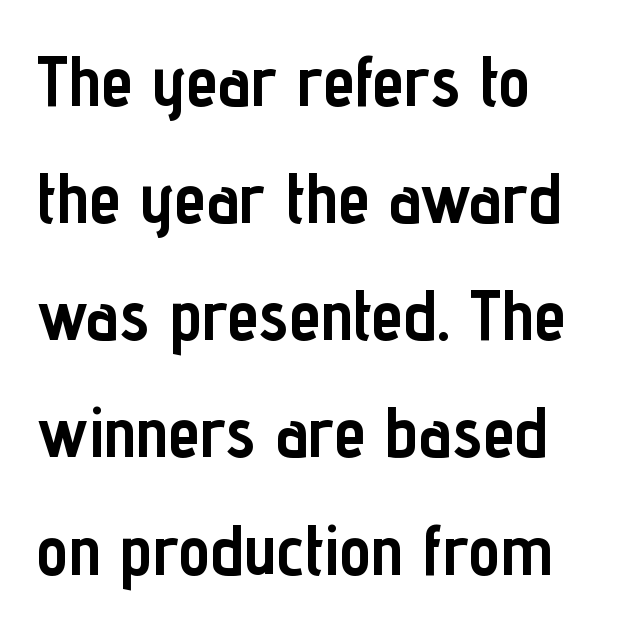
Q: Is the text bold? A: Yes.
Q: Is the text italic (slanted)? A: No, it is upright.
Q: Is the typeface a serif or a sans-serif typeface? A: Sans-serif.
Q: Is the text underlined? A: No.
Q: How is the paragraph aligned? A: Left-aligned.
Q: Is the spacing between letters normal or unusually wide? A: Normal.
Q: Is the spacing between lines tight, normal or loose? A: Normal.
Q: Width (condensed, normal, or wide)? A: Condensed.
Q: Stroke contrast? A: Low.
Q: x-height? A: Medium.
Q: Monospaced? A: No.
